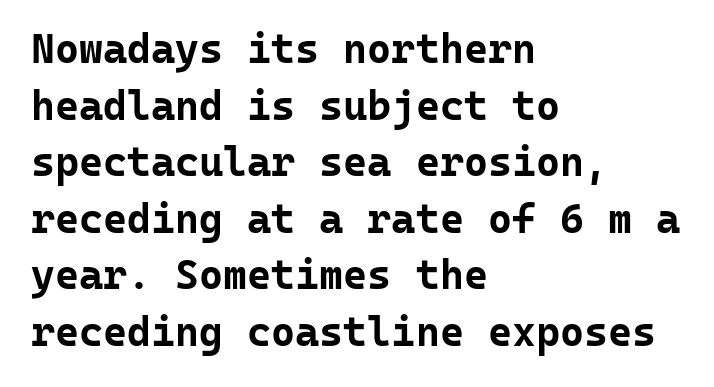
Q: Is the text bold? A: Yes.
Q: Is the text italic (slanted)? A: No, it is upright.
Q: Is the typeface a serif or a sans-serif typeface? A: Sans-serif.
Q: Is the text underlined? A: No.
Q: How is the paragraph aligned? A: Left-aligned.
Q: Is the spacing between letters normal or unusually wide? A: Normal.
Q: Is the spacing between lines tight, normal or loose? A: Normal.
Q: Width (condensed, normal, or wide)? A: Normal.
Q: Stroke contrast? A: Low.
Q: x-height? A: Medium.
Q: Monospaced? A: Yes.
